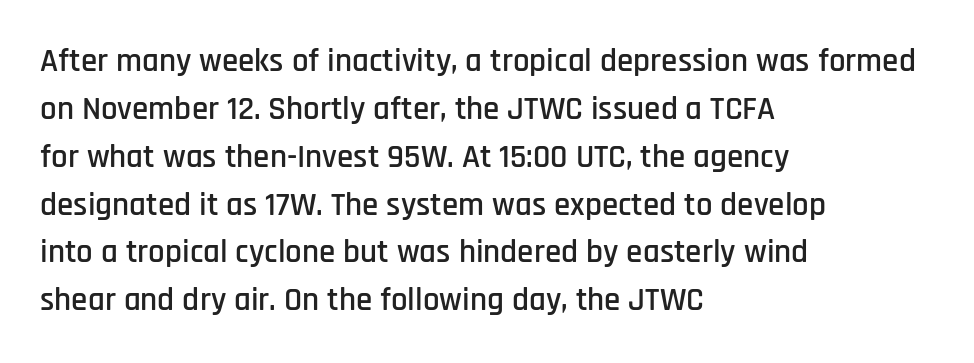
Typeset ragged right — the left edge is the straight one. Do the characters align in a grid? No, the font is proportional. Quick note: interline space is typical. This sample uses a sans-serif face.
